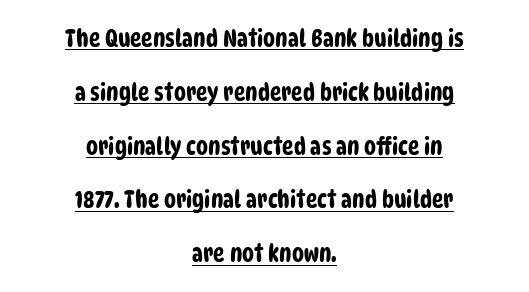
Notice how the passage keeps no hard edge, just a central spine. The type is set solid horizontally, with unmodified tracking. The rendering uses the underline text-decoration. This sample trades compactness for vertical openness between lines.
